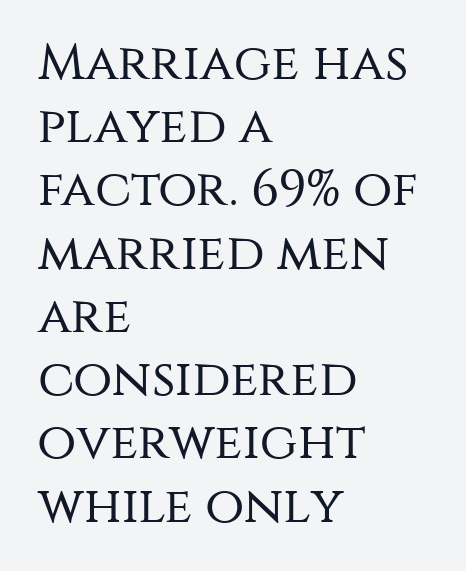
To sum up the face: it is a sans, with no serifs. Tracking here is standard; glyphs follow each other at the usual distance. Note the varied advance widths — an 'i' is clearly narrower than an 'm'. Think standard paragraph weight, or any step lighter than that.
